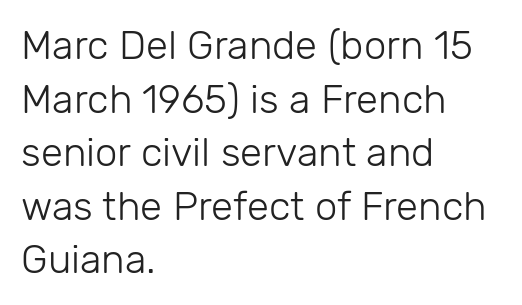
Each stroke keeps to a modest, everyday thickness or less. The rendering anchors every line to the left-hand side. Character widths vary here, with narrow letters taking less room than wide ones. Italic: no, the glyphs are upright roman.
